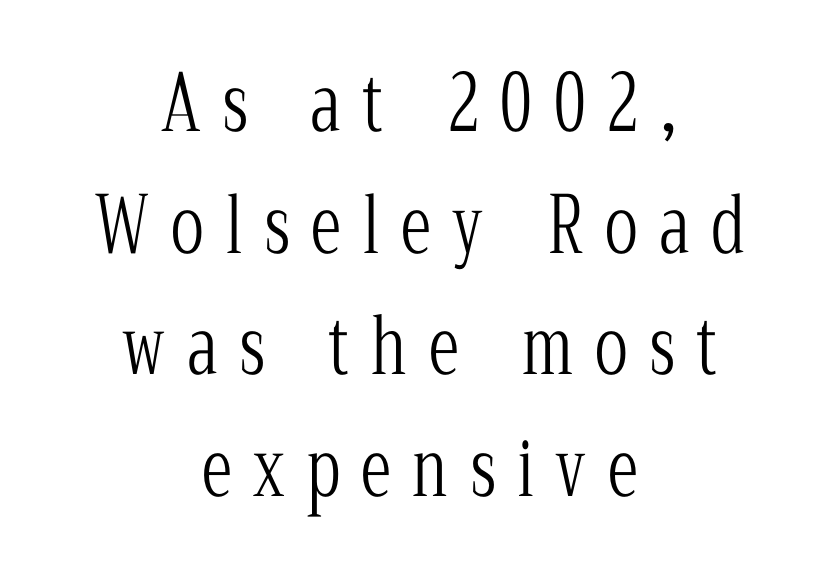
{"serif": "yes", "italic": "no", "bold": "no", "weight": "light", "width": "condensed", "stroke_contrast": "low", "x_height": "medium", "monospaced": "no", "underline": "no", "align": "center", "line_spacing": "normal", "line_spacing_ratio": 1.58, "letter_spacing": "wide", "letter_spacing_em": 0.28, "glyph_px": 77}
